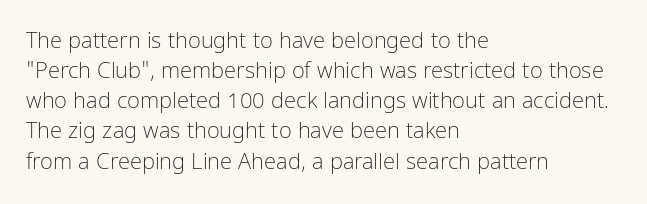
{"italic": "no", "bold": "no", "underline": "no", "align": "left", "line_spacing": "normal", "line_spacing_ratio": 1.37, "letter_spacing": "normal", "letter_spacing_em": 0.0, "glyph_px": 22}
